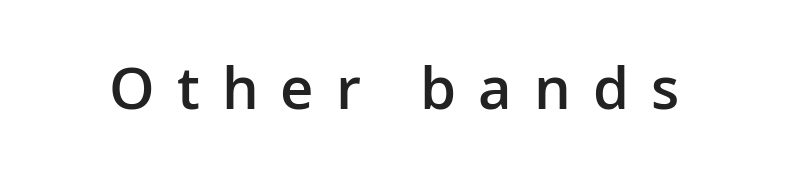
These lines are rendered in a variable-pitch font. A typesetter would mark this as roman, not italic. Its strokes are somewhat broadened, the hallmark of semibold type. Short note: letters widely spaced. The passage shown is not underscored anywhere.
